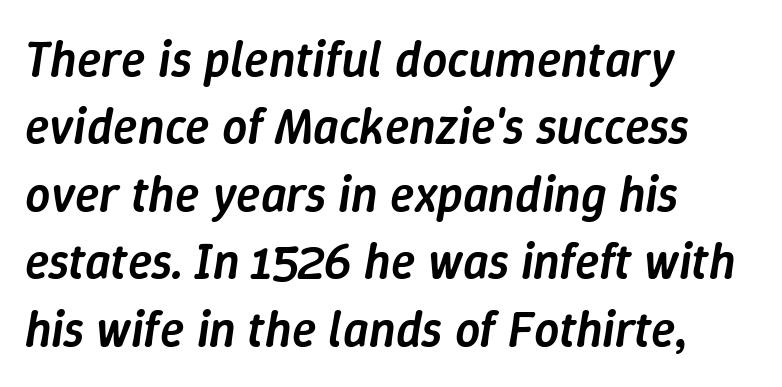
{"italic": "yes", "lean": "right", "slant_degrees": 9, "bold": "semi", "weight": "semibold", "width": "normal", "stroke_contrast": "low", "x_height": "medium", "monospaced": "no", "underline": "no", "align": "left", "line_spacing": "normal", "line_spacing_ratio": 1.35, "letter_spacing": "normal", "letter_spacing_em": 0.0, "glyph_px": 50}
